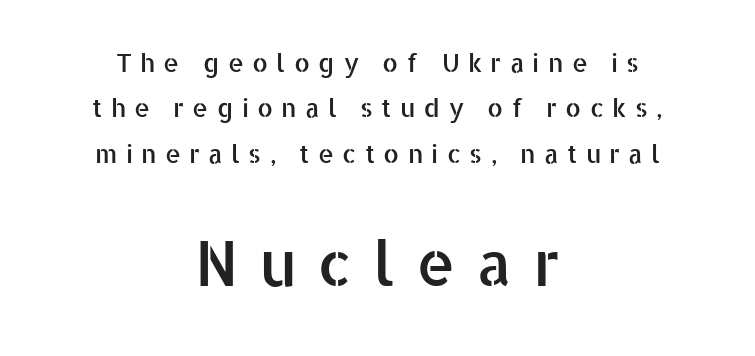
Just letters on the line, the space beneath them empty. A typesetter would call this proportional, since set widths differ per character. Designer's note — italics off, roman on. The tracking jumps out immediately: characters are airy and widely separated. A typesetter would label this face a sans. The later block is typeset at a bigger size than the earlier block.
